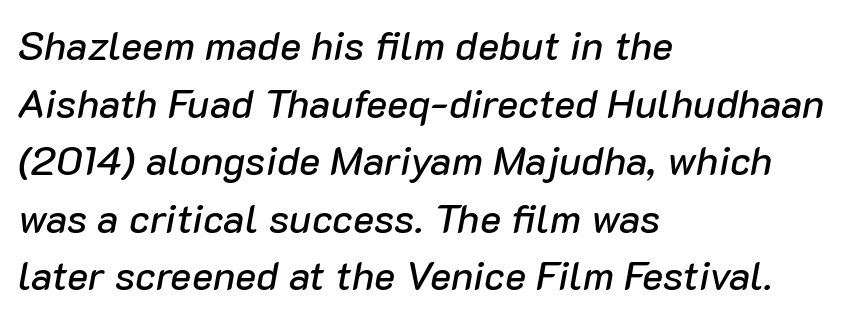
Q: Is the text italic (slanted)? A: Yes, it leans right by about 10 degrees.
Q: Is the text underlined? A: No.
Q: How is the paragraph aligned? A: Left-aligned.
Q: Is the spacing between letters normal or unusually wide? A: Normal.
Q: Is the spacing between lines tight, normal or loose? A: Normal.
Q: Width (condensed, normal, or wide)? A: Normal.
Q: Stroke contrast? A: Low.
Q: x-height? A: Medium.
Q: Monospaced? A: No.
